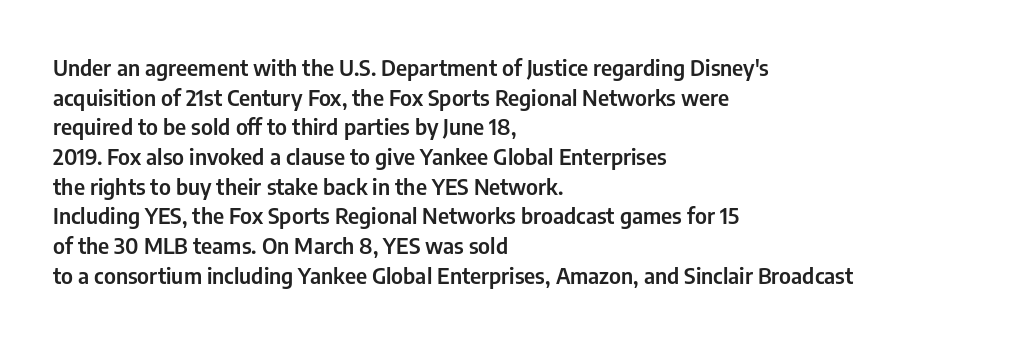
Q: Is the text italic (slanted)? A: No, it is upright.
Q: Is the text underlined? A: No.
Q: How is the paragraph aligned? A: Left-aligned.
Q: Is the spacing between letters normal or unusually wide? A: Normal.
Q: Is the spacing between lines tight, normal or loose? A: Normal.
